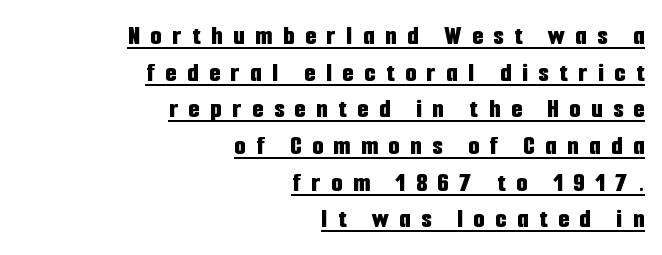
Caption: lettering with a line underneath. Note the varied advance widths — an 'i' is clearly narrower than an 'm'. Letter spacing: wide. Notice how thick the strokes are: this is what a full bold looks like.
